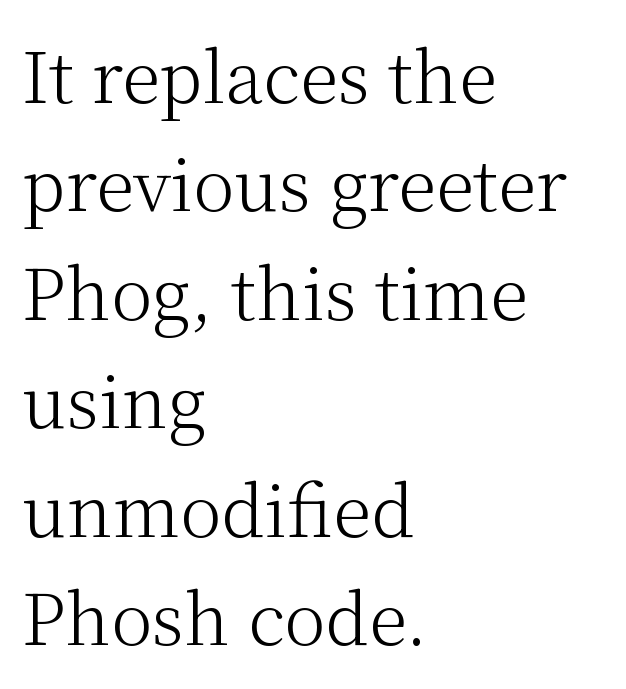
Students, note that the glyphs here touch the page at normal intervals. I'd call this a serif setting — the letters wear small feet. The glyphs are unaccompanied by any horizontal stroke below them. This block has exactly the height ordinary leading produces. No extra ink here — the face is not bold.
